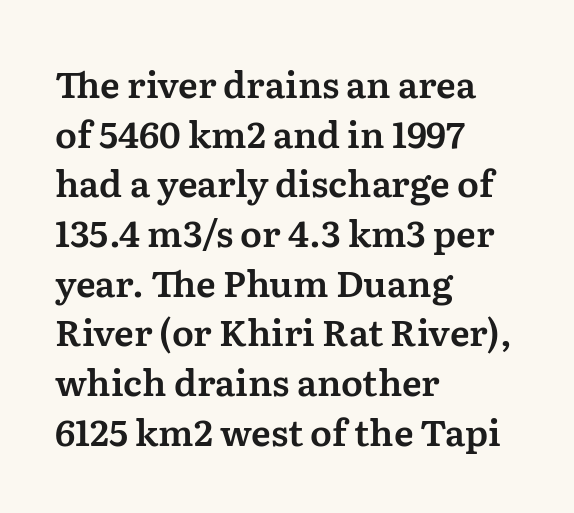
{"serif": "yes", "italic": "no", "width": "normal", "stroke_contrast": "medium", "x_height": "medium", "monospaced": "no", "underline": "no", "align": "left", "line_spacing": "normal", "line_spacing_ratio": 1.38, "letter_spacing": "normal", "letter_spacing_em": 0.0, "glyph_px": 36}
